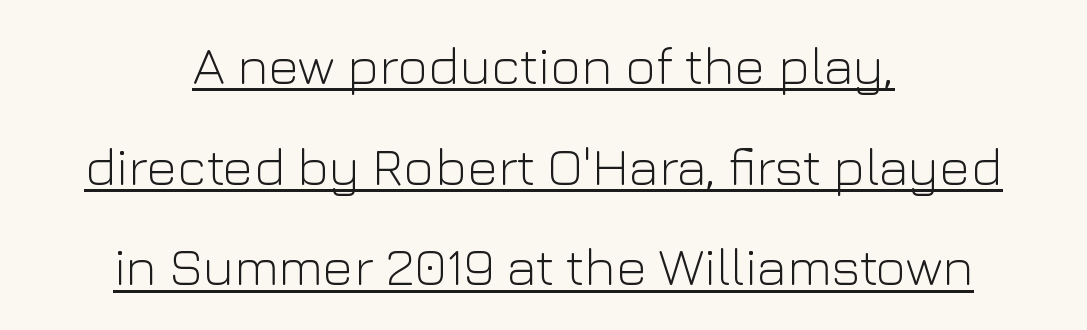
Q: Is the text bold? A: No.
Q: Is the text italic (slanted)? A: No, it is upright.
Q: Is the typeface a serif or a sans-serif typeface? A: Sans-serif.
Q: Is the text underlined? A: Yes.
Q: How is the paragraph aligned? A: Centered.
Q: Is the spacing between letters normal or unusually wide? A: Normal.
Q: Is the spacing between lines tight, normal or loose? A: Loose.
Q: Width (condensed, normal, or wide)? A: Normal.
Q: Stroke contrast? A: Low.
Q: x-height? A: Medium.
Q: Monospaced? A: No.
